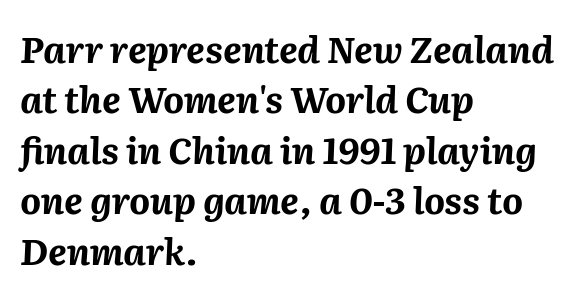
{"italic": "yes", "lean": "right", "slant_degrees": 2, "bold": "yes", "weight": "bold", "width": "normal", "stroke_contrast": "medium", "x_height": "medium", "monospaced": "no", "underline": "no", "align": "left", "line_spacing": "normal", "line_spacing_ratio": 1.4, "letter_spacing": "normal", "letter_spacing_em": 0.0, "glyph_px": 36}
